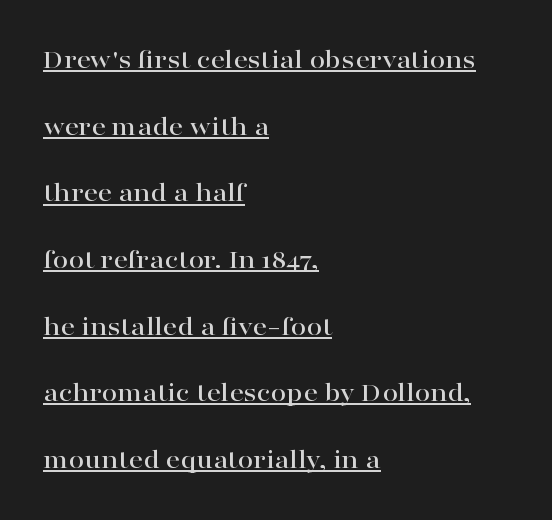
{"serif": "yes", "italic": "no", "width": "wide", "stroke_contrast": "high", "x_height": "medium", "monospaced": "no", "underline": "yes", "align": "left", "line_spacing": "loose", "line_spacing_ratio": 2.38, "letter_spacing": "normal", "letter_spacing_em": 0.0, "glyph_px": 28}
